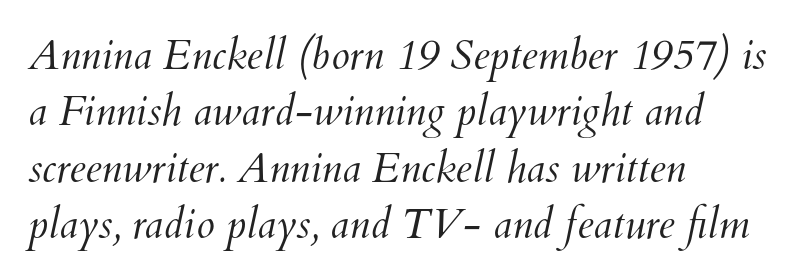
Default kerning and tracking; the words read as compact shapes. The passage shown is typed in a proportional face where columns would drift. Check under the words: just untouched page. Short and long lines alike share a common starting point at left. The strokes are not fattened; the text isn't bold.
